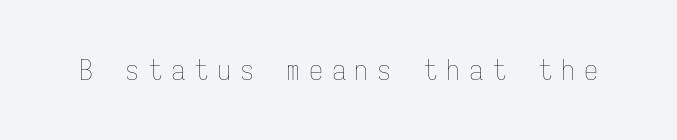
Q: Is the text bold? A: No.
Q: Is the text italic (slanted)? A: No, it is upright.
Q: Is the text underlined? A: No.
Q: Is the spacing between letters normal or unusually wide? A: Unusually wide.
Q: Width (condensed, normal, or wide)? A: Condensed.
Q: Stroke contrast? A: Low.
Q: x-height? A: Medium.
Q: Monospaced? A: Yes.
